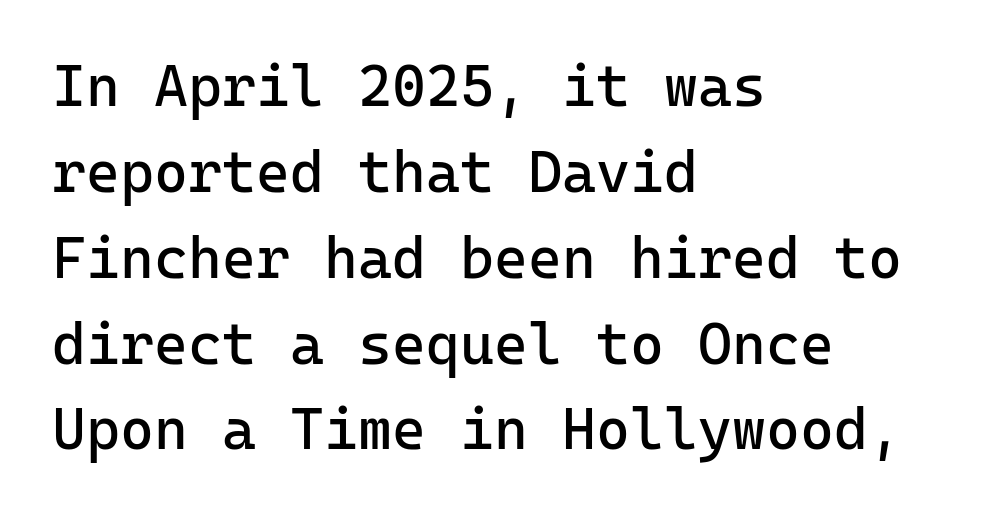
{"serif": "no", "italic": "no", "bold": "no", "weight": "regular", "width": "normal", "stroke_contrast": "low", "x_height": "medium", "monospaced": "yes", "underline": "no", "align": "left", "line_spacing": "normal", "line_spacing_ratio": 1.48, "letter_spacing": "normal", "letter_spacing_em": 0.0, "glyph_px": 58}
